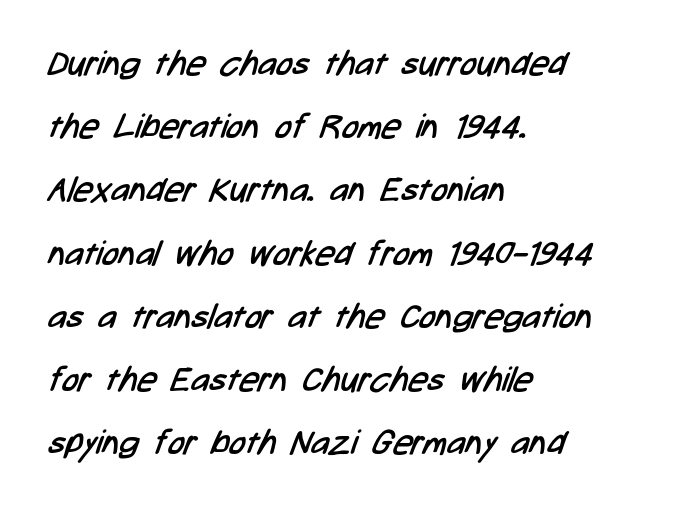
{"serif": "no", "bold": "no", "weight": "regular", "width": "condensed", "stroke_contrast": "low", "x_height": "medium", "monospaced": "no", "underline": "no", "align": "left", "line_spacing_ratio": 1.86, "letter_spacing": "normal", "letter_spacing_em": 0.0, "glyph_px": 34}
